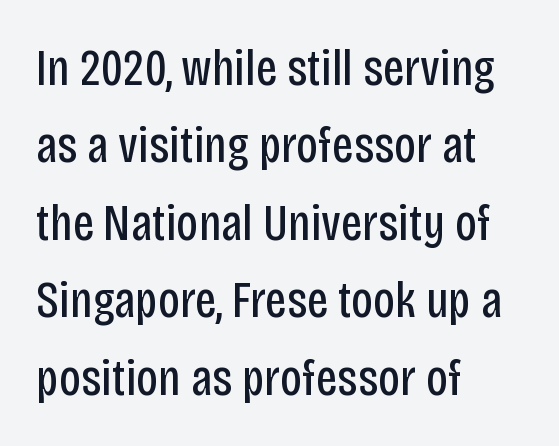
You can tell it's not italic because the verticals are truly vertical. What stands out about the letter spacing? Nothing — it is the standard amount. Compared with typical paragraphs, the rows here are spaced about the same. Unbolded letterforms with no extra heft.
